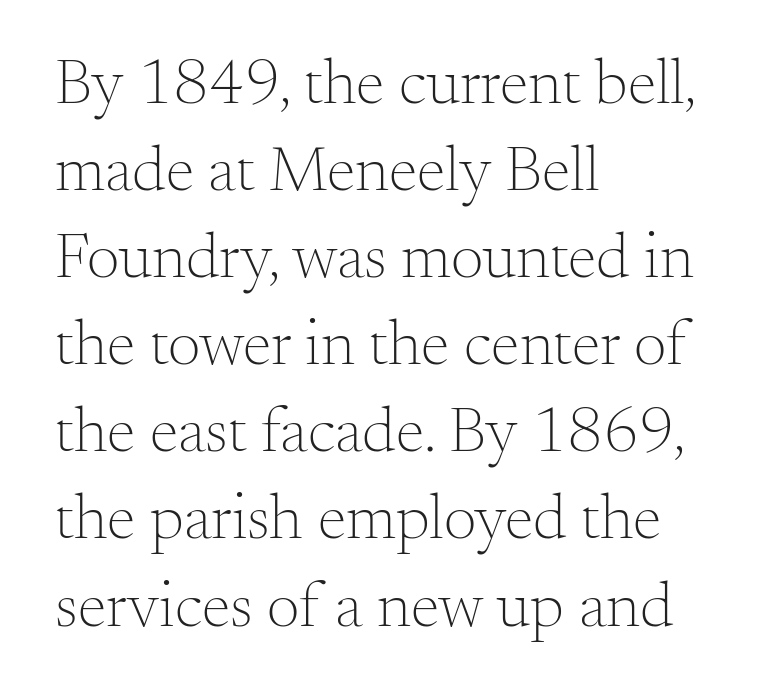
{"serif": "yes", "italic": "no", "bold": "no", "weight": "light", "width": "normal", "stroke_contrast": "medium", "x_height": "small", "monospaced": "no", "underline": "no", "align": "left", "line_spacing": "normal", "line_spacing_ratio": 1.34, "letter_spacing": "normal", "letter_spacing_em": 0.0, "glyph_px": 65}
